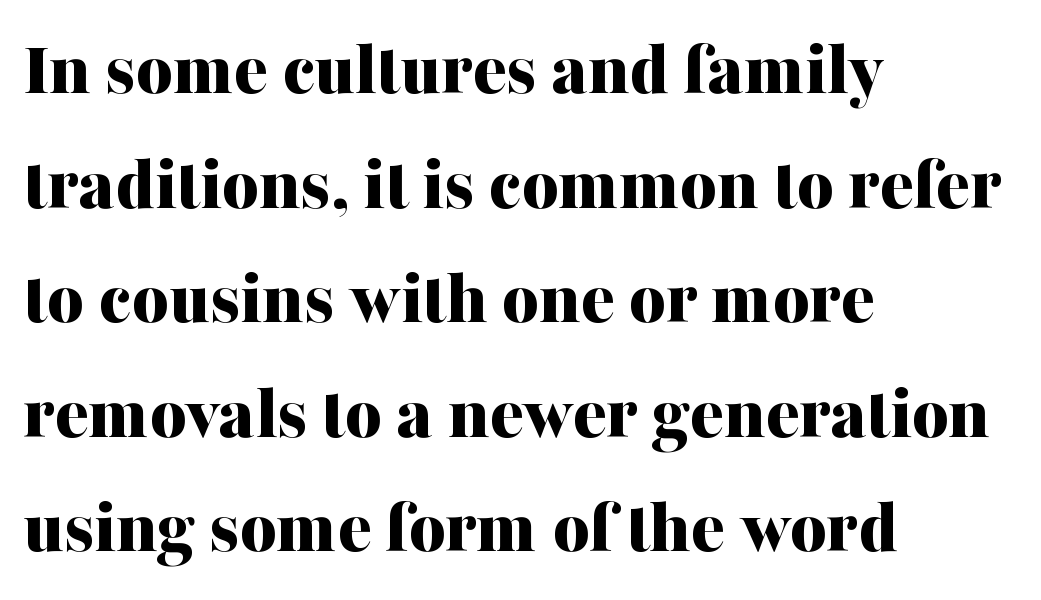
Summary of vertical rhythm: regular, with standard interline spacing. Bold? Absolutely — the strokes are thick and heavy. These lines keep a tight, regular rhythm from letter to letter. Plain, unruled lines of type.
